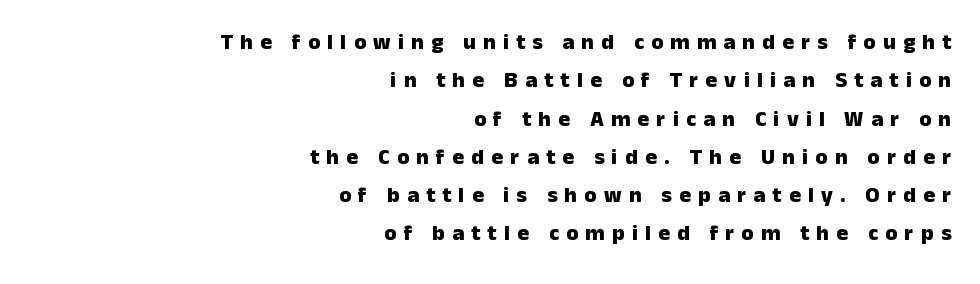
{"italic": "no", "bold": "yes", "underline": "no", "align": "right", "line_spacing_ratio": 1.74, "letter_spacing": "wide", "letter_spacing_em": 0.33, "glyph_px": 22}
